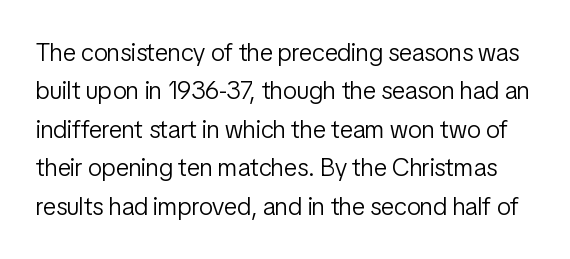
{"italic": "no", "bold": "no", "underline": "no", "line_spacing": "normal", "line_spacing_ratio": 1.54, "letter_spacing": "normal", "letter_spacing_em": 0.0, "glyph_px": 25}
